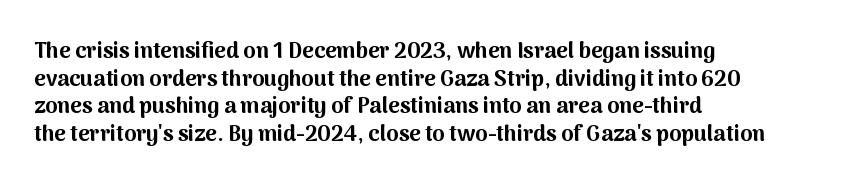
Q: Is the text bold? A: Yes.
Q: Is the text italic (slanted)? A: No, it is upright.
Q: Is the text underlined? A: No.
Q: How is the paragraph aligned? A: Left-aligned.
Q: Is the spacing between letters normal or unusually wide? A: Normal.
Q: Is the spacing between lines tight, normal or loose? A: Normal.
